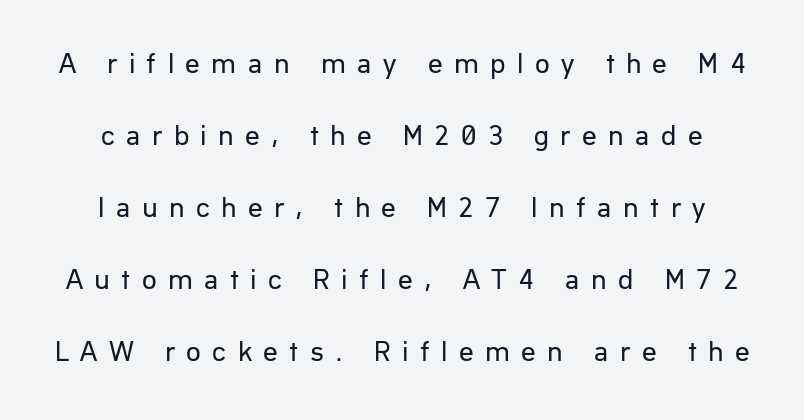
The type family on display is of the sans-serif kind. No extra ink here — the face is not bold. A typesetter would call this proportional, since set widths differ per character. This block would shrink considerably if given ordinary leading; it's expanded now. This sample uses an upright cut, with every glyph sitting square on the baseline.
